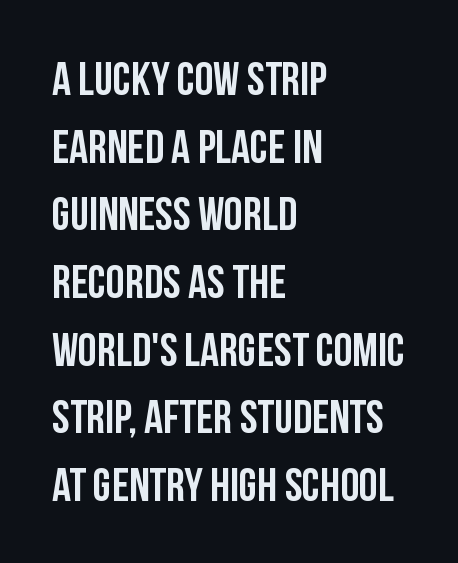
Interline gaps are of average width in this sample. Letterform terminals end flat and unadorned throughout the passage. Decoration check: the copy has no underline. Where is the straight margin? On the left.
